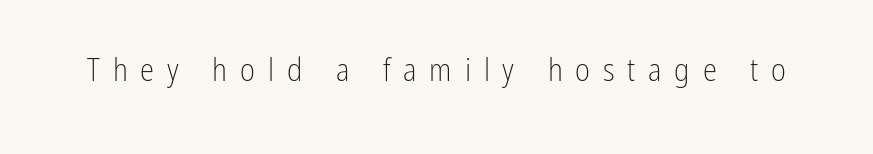
Q: Is the text bold? A: No.
Q: Is the text italic (slanted)? A: No, it is upright.
Q: Is the typeface a serif or a sans-serif typeface? A: Sans-serif.
Q: Is the text underlined? A: No.
Q: Is the spacing between letters normal or unusually wide? A: Unusually wide.
Q: Width (condensed, normal, or wide)? A: Condensed.
Q: Stroke contrast? A: Low.
Q: x-height? A: Medium.
Q: Monospaced? A: No.
